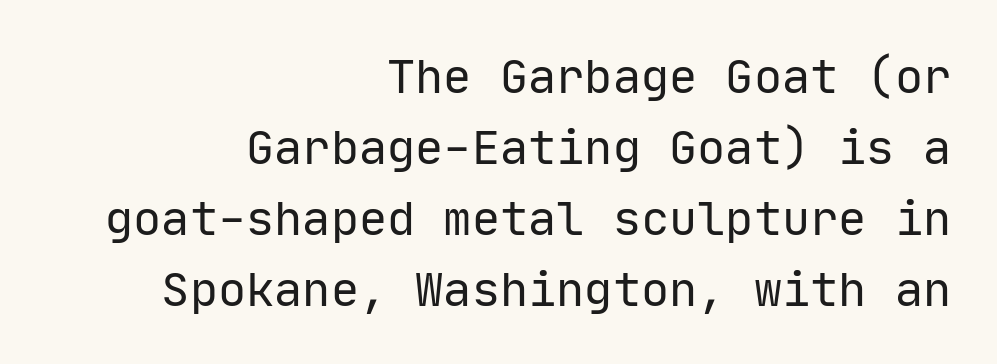
Check the space under the baseline: it is left empty. The text was rendered using a sans face with plain stroke endings. Does the copy run flush right? Yes — the right margin is perfectly even. Do the letters lean? They stand straight. Regular leading.
